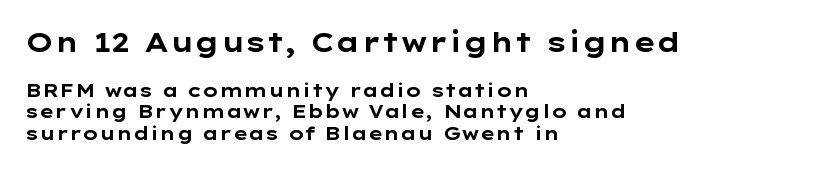
The image shows 27 px bold type, upright; set left-aligned, line spacing 1.19x, normal letter spacing, not underlined; the first (top) block is 1.5x larger.
